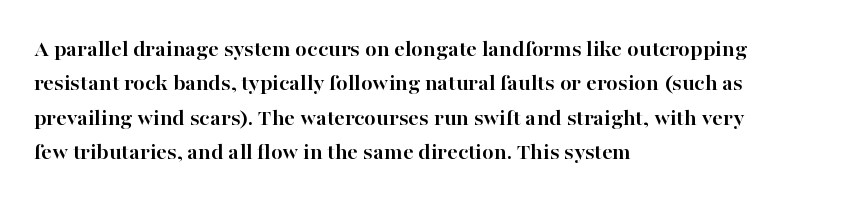
Q: Is the text bold? A: Yes.
Q: Is the text italic (slanted)? A: No, it is upright.
Q: Is the text underlined? A: No.
Q: How is the paragraph aligned? A: Left-aligned.
Q: Is the spacing between letters normal or unusually wide? A: Normal.
Q: Is the spacing between lines tight, normal or loose? A: Normal.
